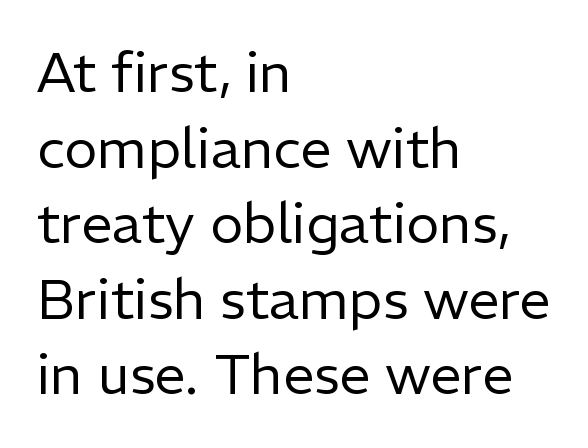
Characters remain perfectly vertical along every line. Look at the tracking — it's just the regular setting, nothing added. Is the type heavy? It reads as light-to-regular instead. Looks like regular typesetting: each glyph gets only the width it needs. The zone under the glyphs is completely vacant.
